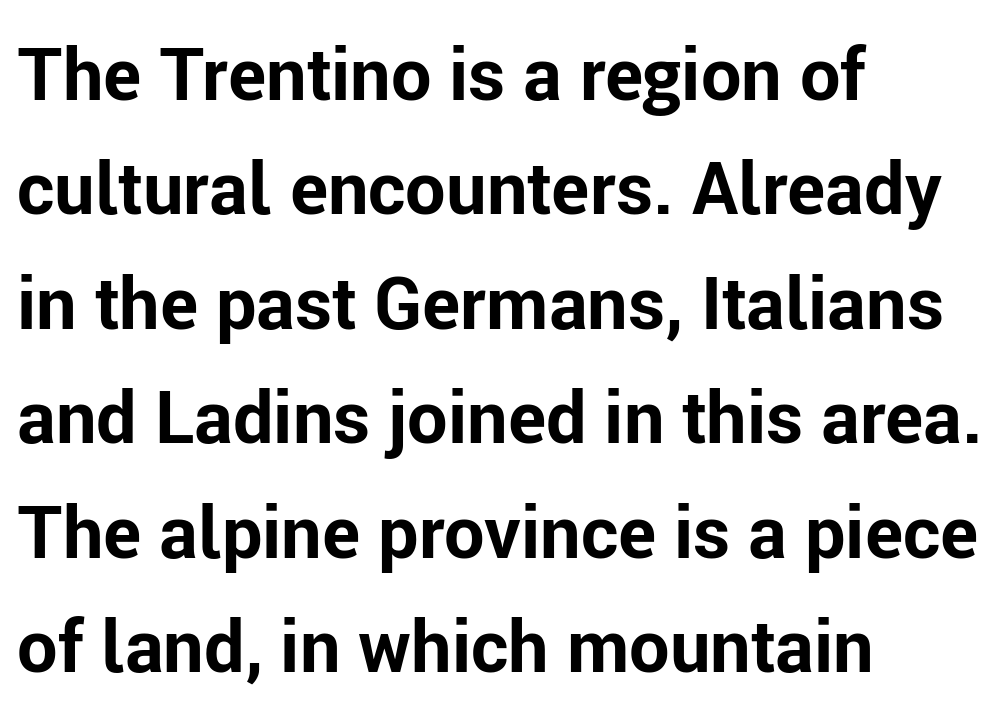
The image shows 72 px bold sans-serif type, upright; set left-aligned, normal line spacing (1.59x), normal letter spacing, not underlined; low stroke contrast and a medium x-height.
